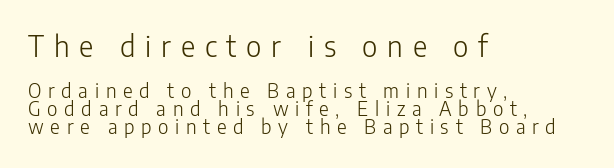
Q: Is the text bold? A: No.
Q: Is the text italic (slanted)? A: No, it is upright.
Q: Is the typeface a serif or a sans-serif typeface? A: Sans-serif.
Q: Is the text underlined? A: No.
Q: How is the paragraph aligned? A: Left-aligned.
Q: Is the spacing between letters normal or unusually wide? A: Unusually wide.
Q: Is the spacing between lines tight, normal or loose? A: Tight.
Q: Which block of text is set in a larger size, the first (top) or the second (bottom)? A: The first (top) one.
Q: Width (condensed, normal, or wide)? A: Normal.
Q: Stroke contrast? A: Low.
Q: x-height? A: Medium.
Q: Monospaced? A: No.
